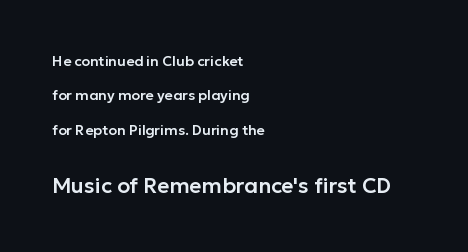
Q: Is the text italic (slanted)? A: No, it is upright.
Q: Is the text underlined? A: No.
Q: How is the paragraph aligned? A: Left-aligned.
Q: Is the spacing between letters normal or unusually wide? A: Normal.
Q: Is the spacing between lines tight, normal or loose? A: Loose.
Q: Which block of text is set in a larger size, the first (top) or the second (bottom)? A: The second (bottom) one.
